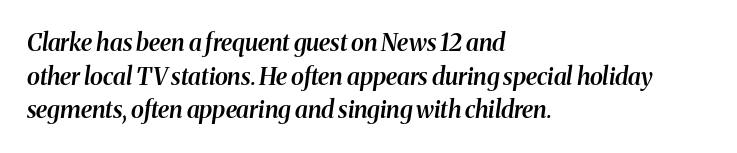
{"italic": "yes", "lean": "right", "slant_degrees": 8, "bold": "semi", "underline": "no", "align": "left", "line_spacing": "normal", "line_spacing_ratio": 1.4, "letter_spacing": "normal", "letter_spacing_em": 0.0, "glyph_px": 24}
